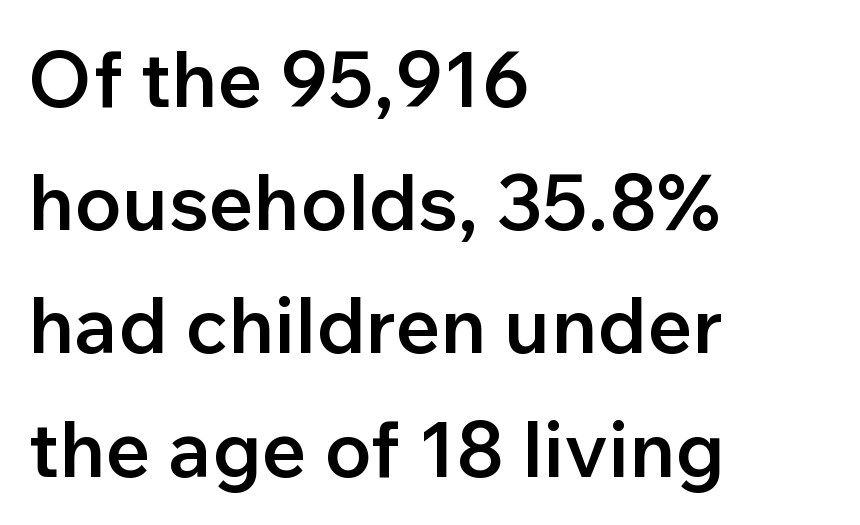
The image shows 78 px semibold sans-serif type, upright; set left-aligned, normal line spacing (1.58x), normal letter spacing, not underlined; low stroke contrast and a medium x-height.
